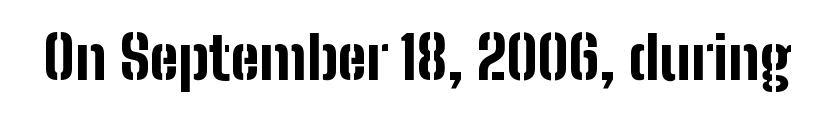
Strong, thick strokes mark this as bold type. A roman cut, with each character standing at attention. Short note: letters normally spaced. Underlining? Definitely not there. Looks like regular typesetting: each glyph gets only the width it needs. What kind of face is this? One without serifs — a sans.
